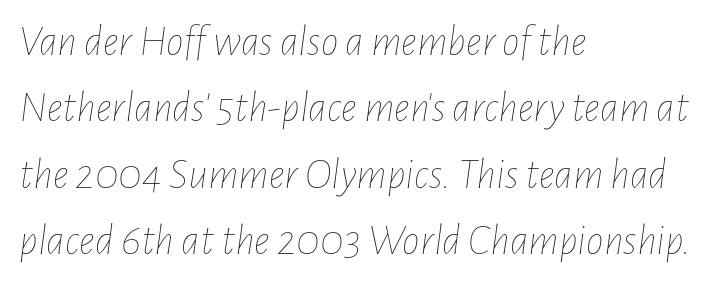
Plain, unruled lines of type. Interline gaps are of average width in this sample. You can tell it's italic because the verticals aren't actually vertical. Tracking here is standard; glyphs follow each other at the usual distance. The passage shown is typed in a proportional face where columns would drift.
